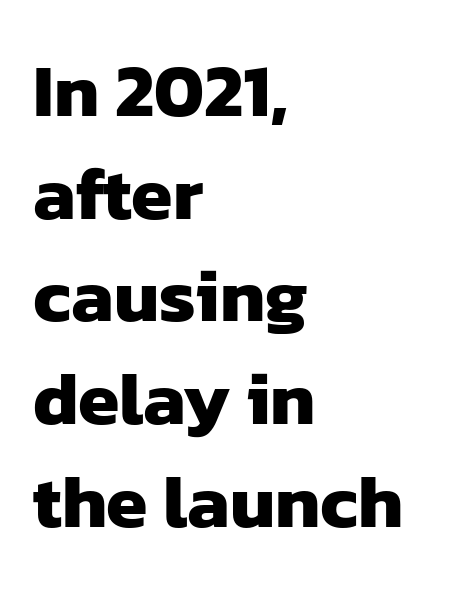
Q: Is the text bold? A: Yes.
Q: Is the typeface a serif or a sans-serif typeface? A: Sans-serif.
Q: Is the text underlined? A: No.
Q: How is the paragraph aligned? A: Left-aligned.
Q: Is the spacing between letters normal or unusually wide? A: Normal.
Q: Is the spacing between lines tight, normal or loose? A: Normal.
Q: Width (condensed, normal, or wide)? A: Normal.
Q: Stroke contrast? A: Low.
Q: x-height? A: Medium.
Q: Monospaced? A: No.
